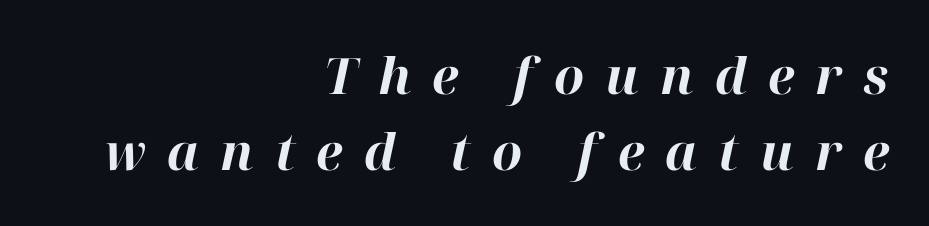
The image shows 50 px bold type, italic (leaning right); set right-aligned, normal line spacing (1.53x), unusually wide letter spacing (+0.42 em), not underlined; high stroke contrast and a medium x-height.
